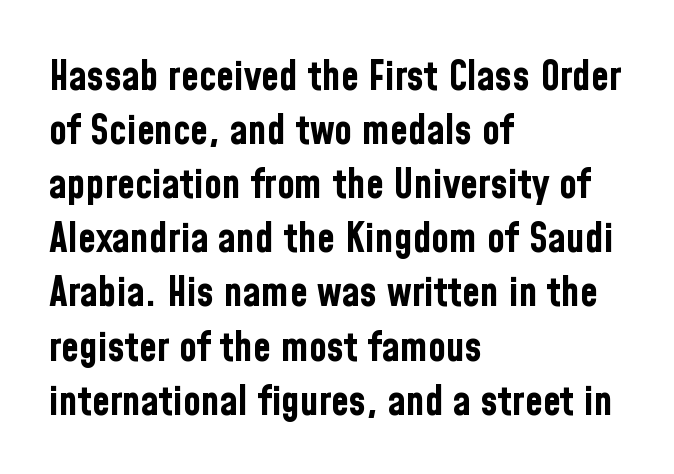
{"serif": "no", "italic": "no", "bold": "yes", "weight": "bold", "width": "condensed", "stroke_contrast": "low", "x_height": "medium", "monospaced": "no", "underline": "no", "align": "left", "line_spacing": "normal", "line_spacing_ratio": 1.32, "letter_spacing": "normal", "letter_spacing_em": 0.0, "glyph_px": 41}
